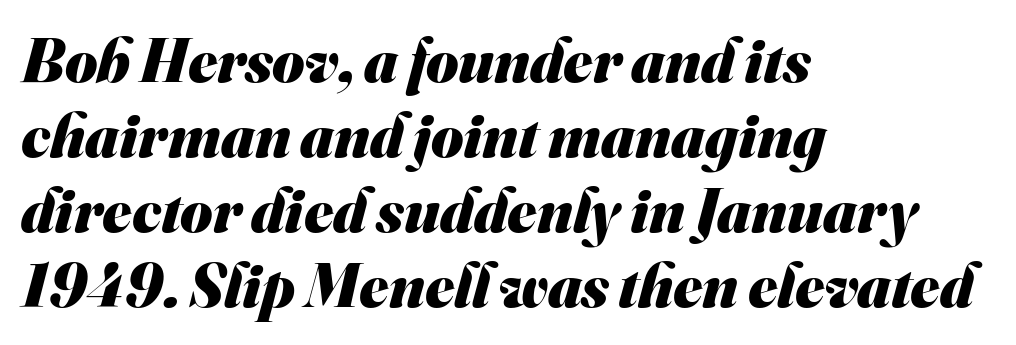
{"serif": "no", "bold": "yes", "weight": "heavy", "width": "normal", "stroke_contrast": "medium", "x_height": "small", "monospaced": "no", "underline": "no", "align": "left", "line_spacing_ratio": 1.21, "letter_spacing": "normal", "letter_spacing_em": 0.0, "glyph_px": 62}
